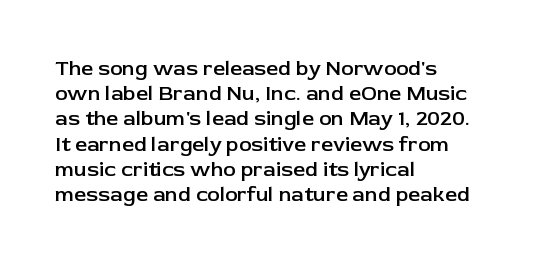
Stems and bowls a touch heavier than normal — semibold. This sample uses plain, unmodified letter spacing. The text block is weighted toward the left margin, trailing off unevenly rightward. Do the letters lean? They stand straight. Beneath every word, the page is bare.
